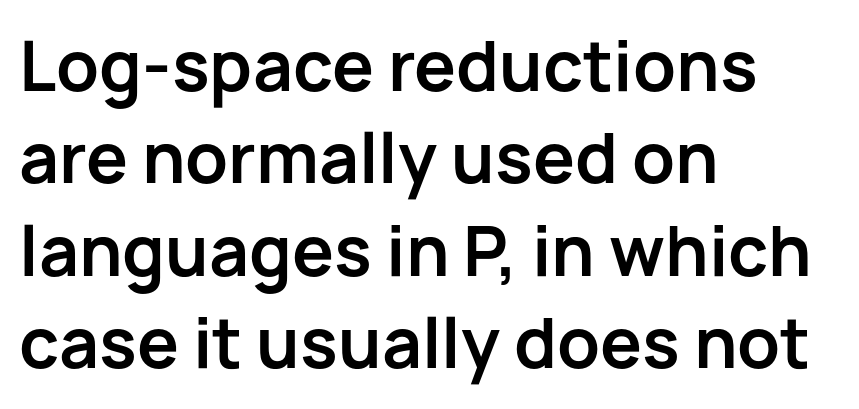
Q: Is the text bold? A: Yes.
Q: Is the text italic (slanted)? A: No, it is upright.
Q: Is the typeface a serif or a sans-serif typeface? A: Sans-serif.
Q: Is the text underlined? A: No.
Q: How is the paragraph aligned? A: Left-aligned.
Q: Is the spacing between letters normal or unusually wide? A: Normal.
Q: Is the spacing between lines tight, normal or loose? A: Normal.
Q: Width (condensed, normal, or wide)? A: Normal.
Q: Stroke contrast? A: Low.
Q: x-height? A: Medium.
Q: Monospaced? A: No.
